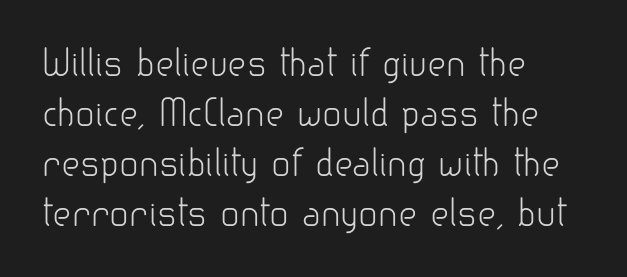
{"serif": "no", "italic": "no", "bold": "no", "weight": "light", "width": "normal", "stroke_contrast": "low", "x_height": "small", "monospaced": "no", "underline": "no", "align": "left", "line_spacing": "normal", "line_spacing_ratio": 1.39, "letter_spacing": "normal", "letter_spacing_em": 0.0, "glyph_px": 36}
